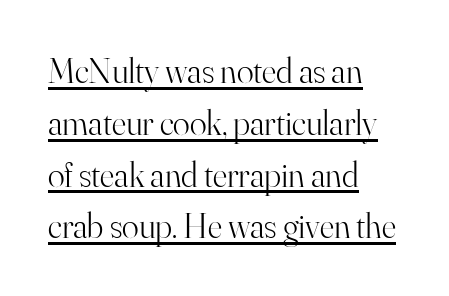
The vertical gap from one line to the next is medium. You can tell it's not italic because the verticals are truly vertical. The rendering uses natural spacing where letterforms have individual widths. A light-to-regular cut is what we see here. Quick note: underline on.
